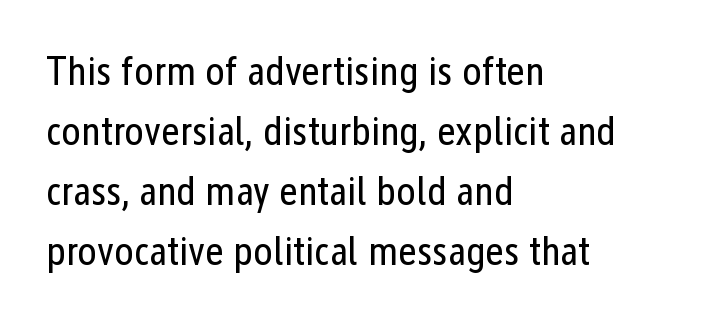
{"serif": "no", "italic": "no", "bold": "no", "weight": "regular", "width": "condensed", "stroke_contrast": "low", "x_height": "medium", "monospaced": "no", "underline": "no", "align": "left", "line_spacing": "normal", "line_spacing_ratio": 1.46, "letter_spacing": "normal", "letter_spacing_em": 0.0, "glyph_px": 41}
